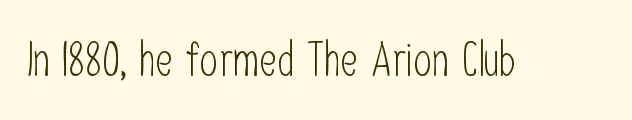
Weight class: somewhere from thin through regular. Italic: no, the glyphs are upright roman. Nobody touched the tracking dial on this one. Are there feet on the stems? There aren't — it's a sans. Letters rest on an invisible, unmarked baseline. You could not count columns in this text — the font is proportionally spaced.
